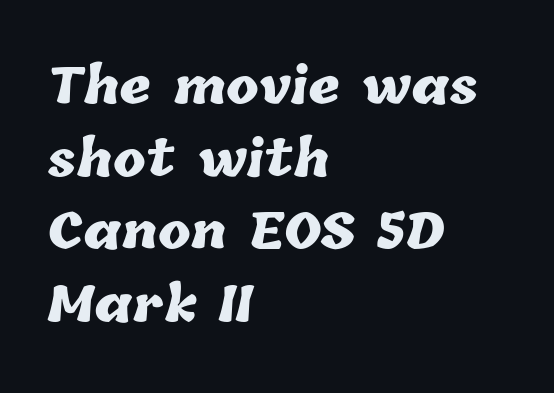
{"bold": "yes", "weight": "heavy", "width": "normal", "stroke_contrast": "low", "x_height": "medium", "monospaced": "no", "underline": "no", "align": "left", "line_spacing": "normal", "line_spacing_ratio": 1.48, "letter_spacing": "normal", "letter_spacing_em": 0.0, "glyph_px": 49}
